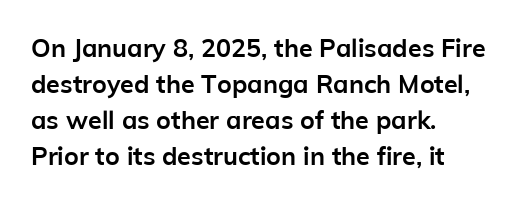
The image shows 25 px bold type, upright; set left-aligned, normal line spacing (1.44x), normal letter spacing, not underlined.
